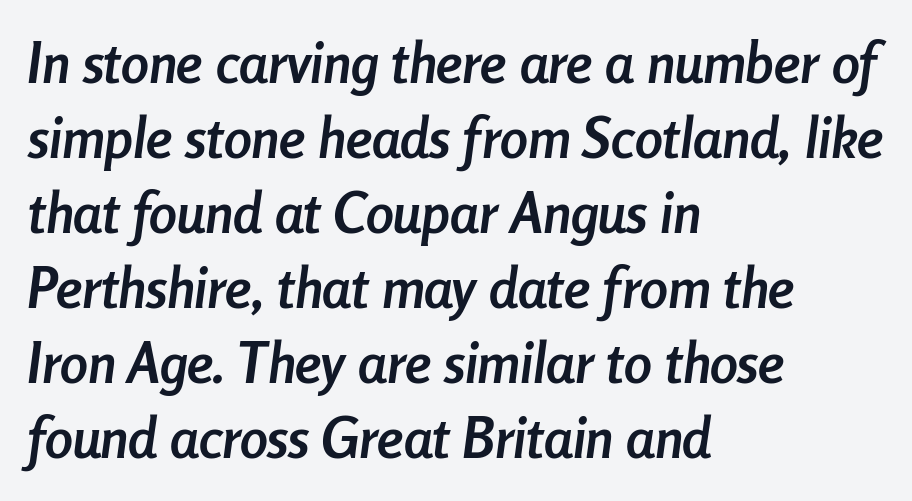
Where is the straight margin? On the left. Is this a fixed-width face? No — the glyphs have proportional, varying widths. The face used here is rendered with its standard letterfit. As a designer I'd log this as weight 700, bold. Compared with typical paragraphs, the rows here are spaced about the same. The specimen omits any rule beneath the text block's lines.
